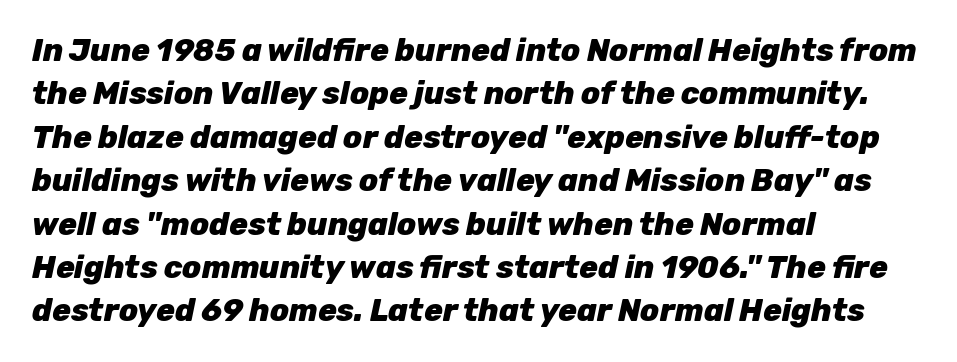
Think of a printed novel: that variable character pitch is what you see here. The face used here has a pronounced slope to its letters. Check the space under the baseline: it is left empty. There is no visible air inserted between adjacent glyphs.
